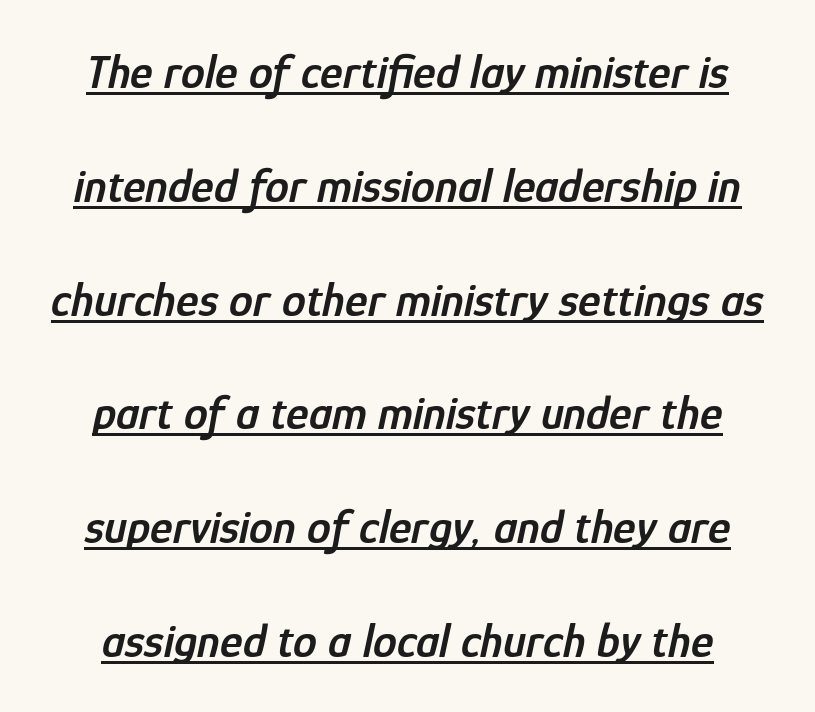
Q: Is the text bold? A: Semi-bold.
Q: Is the text italic (slanted)? A: Yes, it leans right by about 12 degrees.
Q: Is the text underlined? A: Yes.
Q: Is the spacing between letters normal or unusually wide? A: Normal.
Q: Is the spacing between lines tight, normal or loose? A: Loose.
Q: Width (condensed, normal, or wide)? A: Condensed.
Q: Stroke contrast? A: Low.
Q: x-height? A: Medium.
Q: Monospaced? A: No.
